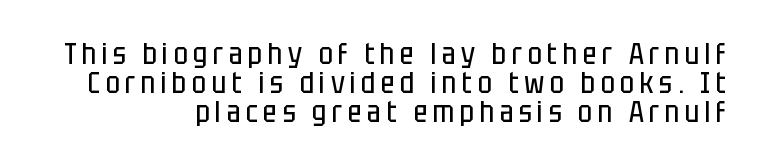
{"serif": "no", "italic": "no", "bold": "no", "weight": "regular", "width": "condensed", "stroke_contrast": "low", "x_height": "large", "monospaced": "no", "underline": "no", "align": "right", "line_spacing": "tight", "line_spacing_ratio": 0.96, "glyph_px": 30}
